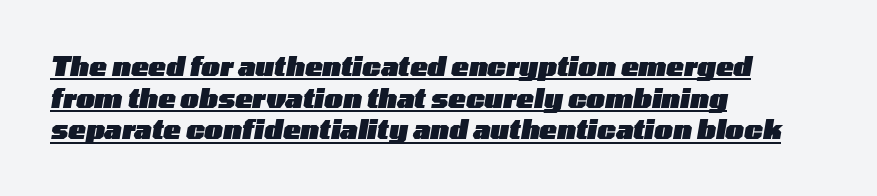
The image shows 26 px bold type, italic (leaning right); set left-aligned, line spacing 1.22x, normal letter spacing, underlined.
